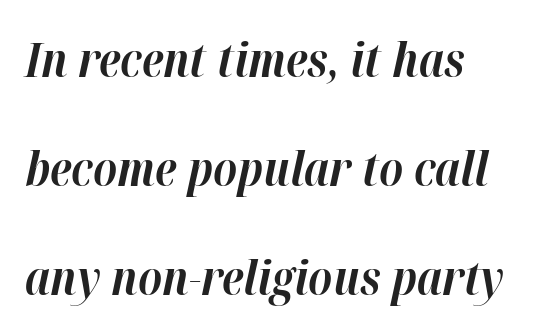
{"italic": "yes", "lean": "right", "slant_degrees": 12, "bold": "yes", "weight": "bold", "width": "normal", "stroke_contrast": "high", "x_height": "medium", "monospaced": "no", "underline": "no", "align": "left", "line_spacing": "loose", "line_spacing_ratio": 2.27, "letter_spacing": "normal", "letter_spacing_em": 0.0, "glyph_px": 48}
